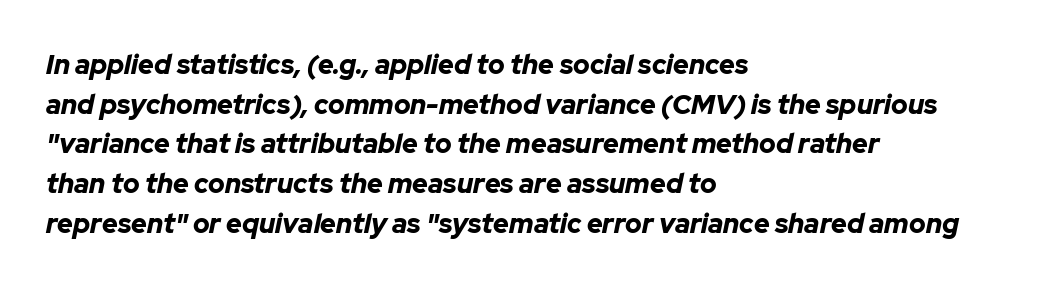
Q: Is the text bold? A: Yes.
Q: Is the text italic (slanted)? A: Yes, it leans right by about 12 degrees.
Q: Is the text underlined? A: No.
Q: How is the paragraph aligned? A: Left-aligned.
Q: Is the spacing between letters normal or unusually wide? A: Normal.
Q: Is the spacing between lines tight, normal or loose? A: Normal.
